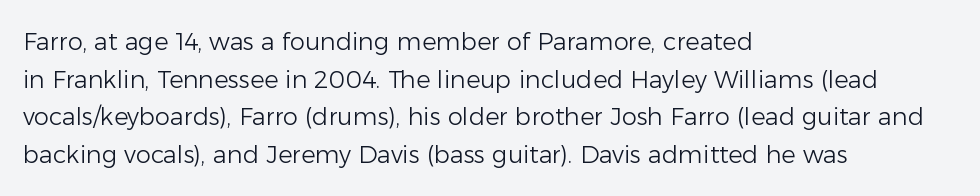
Q: Is the text bold? A: No.
Q: Is the text italic (slanted)? A: No, it is upright.
Q: Is the text underlined? A: No.
Q: How is the paragraph aligned? A: Left-aligned.
Q: Is the spacing between letters normal or unusually wide? A: Normal.
Q: Is the spacing between lines tight, normal or loose? A: Normal.
